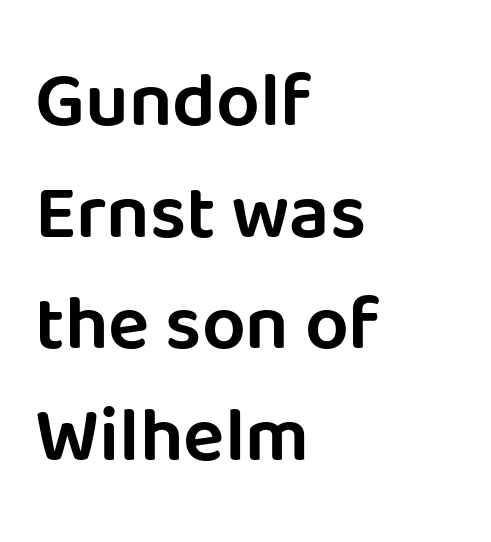
How would I describe the line gaps? Plain and ordinary. Nope, not italic — everything's standing straight. A typesetter would call this proportional, since set widths differ per character. Visually the block forms a straight wall on the left and a jagged coastline on the right.
